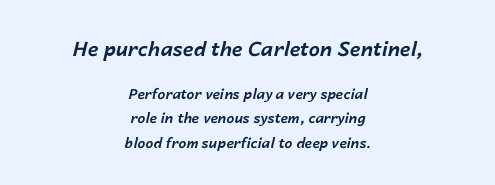
Q: Is the text bold? A: Yes.
Q: Is the text italic (slanted)? A: Yes, it leans right by about 14 degrees.
Q: Is the text underlined? A: No.
Q: How is the paragraph aligned? A: Centered.
Q: Is the spacing between letters normal or unusually wide? A: Normal.
Q: Which block of text is set in a larger size, the first (top) or the second (bottom)? A: The first (top) one.
